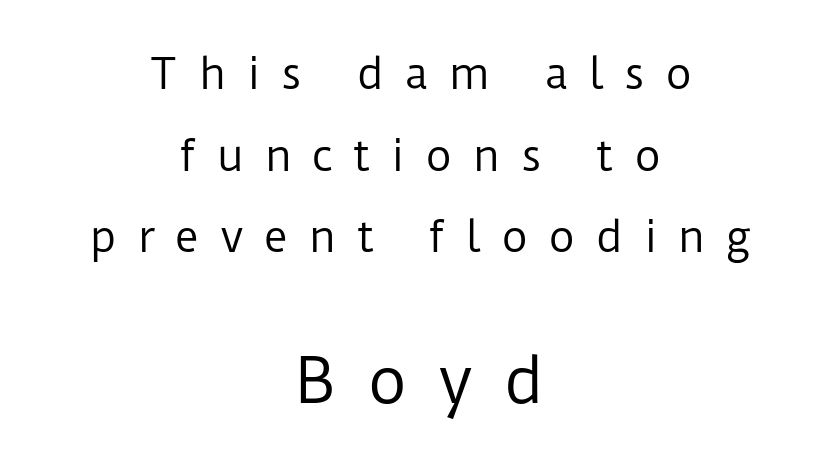
The image shows 61 px regular-weight sans-serif type, upright; set centered, loose line spacing (1.99x), unusually wide letter spacing (+0.5 em), not underlined; the second (bottom) block is 1.49x larger; low stroke contrast and a medium x-height.
